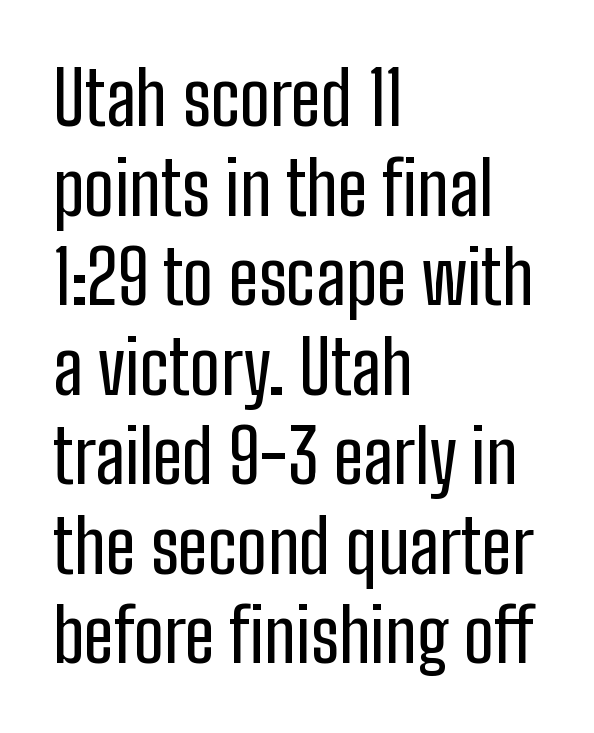
Q: Is the text italic (slanted)? A: No, it is upright.
Q: Is the typeface a serif or a sans-serif typeface? A: Sans-serif.
Q: Is the text underlined? A: No.
Q: How is the paragraph aligned? A: Left-aligned.
Q: Is the spacing between letters normal or unusually wide? A: Normal.
Q: Width (condensed, normal, or wide)? A: Condensed.
Q: Stroke contrast? A: Low.
Q: x-height? A: Medium.
Q: Monospaced? A: No.
